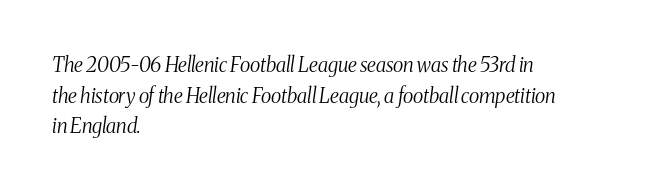
Q: Is the text bold? A: No.
Q: Is the text italic (slanted)? A: Yes, it leans right by about 8 degrees.
Q: Is the text underlined? A: No.
Q: How is the paragraph aligned? A: Left-aligned.
Q: Is the spacing between letters normal or unusually wide? A: Normal.
Q: Is the spacing between lines tight, normal or loose? A: Normal.
